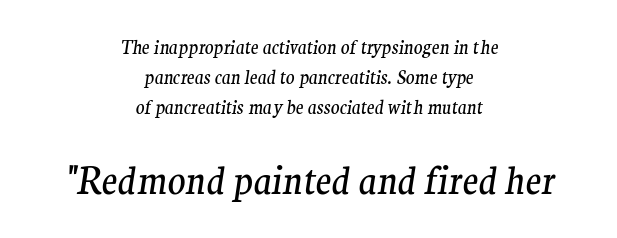
The image shows 37 px regular-weight serif type, italic (leaning right); set centered, normal line spacing (1.67x), normal letter spacing, not underlined; the second (bottom) block is 2.06x larger; medium stroke contrast and a medium x-height.
